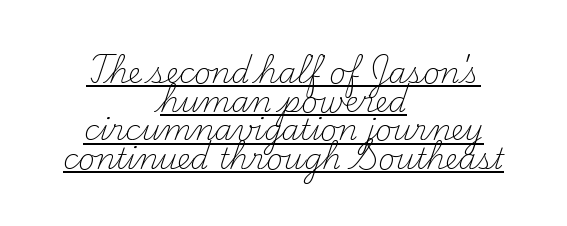
{"bold": "no", "weight": "light", "width": "normal", "stroke_contrast": "medium", "x_height": "small", "monospaced": "no", "underline": "yes", "align": "center", "line_spacing": "tight", "line_spacing_ratio": 0.99, "letter_spacing": "normal", "letter_spacing_em": 0.0, "glyph_px": 29}
